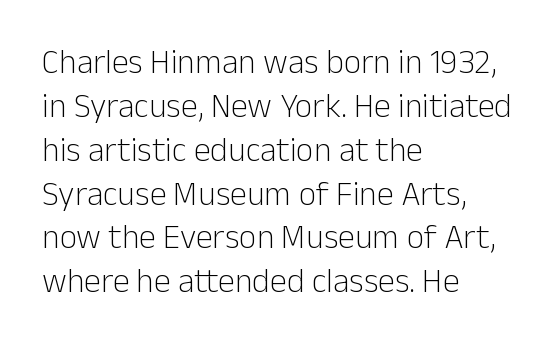
There is no visible air inserted between adjacent glyphs. Posture: upright roman. A typesetter would call this leading conventional body-copy spacing. These lines stack with their left ends in a neat column. A quiet, ordinary-to-light weight characterises the typeface. Letterform terminals end flat and unadorned throughout the passage.
